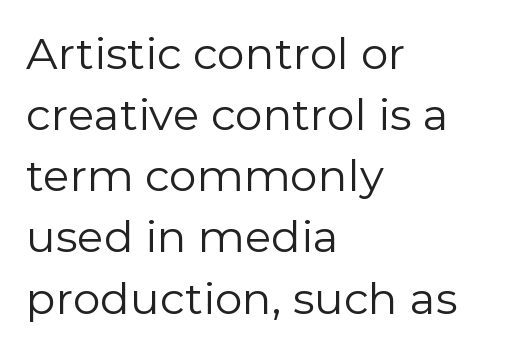
Q: Is the text bold? A: No.
Q: Is the text italic (slanted)? A: No, it is upright.
Q: Is the typeface a serif or a sans-serif typeface? A: Sans-serif.
Q: Is the text underlined? A: No.
Q: How is the paragraph aligned? A: Left-aligned.
Q: Is the spacing between letters normal or unusually wide? A: Normal.
Q: Is the spacing between lines tight, normal or loose? A: Normal.
Q: Width (condensed, normal, or wide)? A: Normal.
Q: Stroke contrast? A: Low.
Q: x-height? A: Medium.
Q: Monospaced? A: No.
